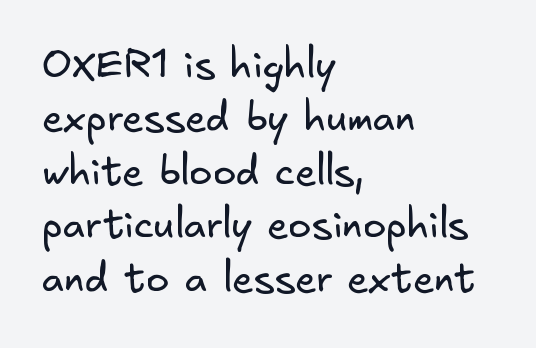
The image shows 39 px regular-weight sans-serif type; set left-aligned, normal line spacing (1.37x), normal letter spacing, not underlined; low stroke contrast and a small x-height.
